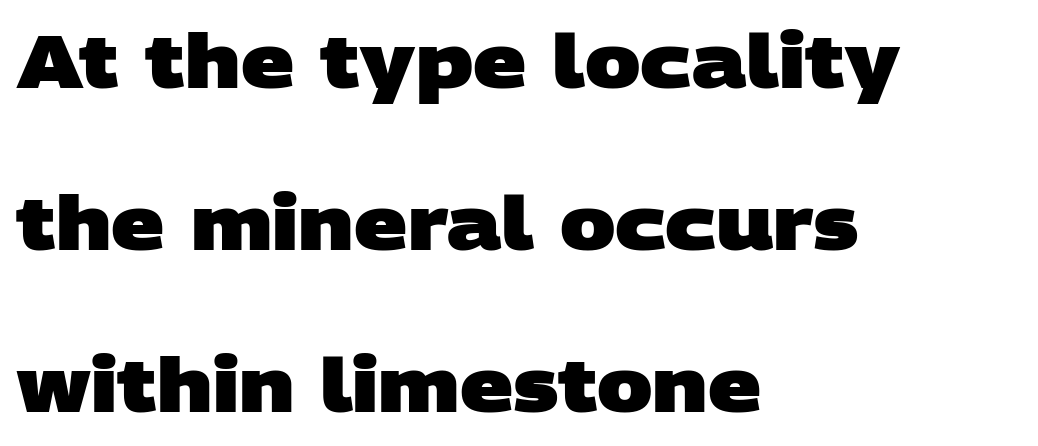
Notice how the passage keeps a crisp vertical edge on the left only. Serifs: no, the terminals of the letterforms are clean. Is there much room between lines? Yes — plenty of vertical air separates them. Character widths vary here, with narrow letters taking less room than wide ones. The letters sit at their default tracking, neither squeezed nor spread. Every letter is thick-stroked: bold, no question.
